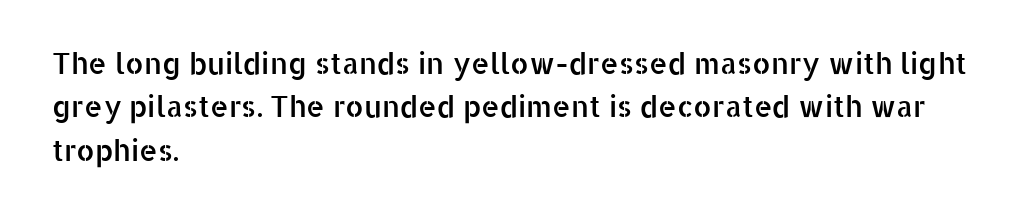
Successive baselines arrive at the customary interval. Characters follow at the spacing the type designer built in. The space directly below the letters is spotless. I'd call this a sans setting — the letters go barefoot. Each line starts at the same left margin while the right side varies. Posture: straight, roman, zero tilt.
